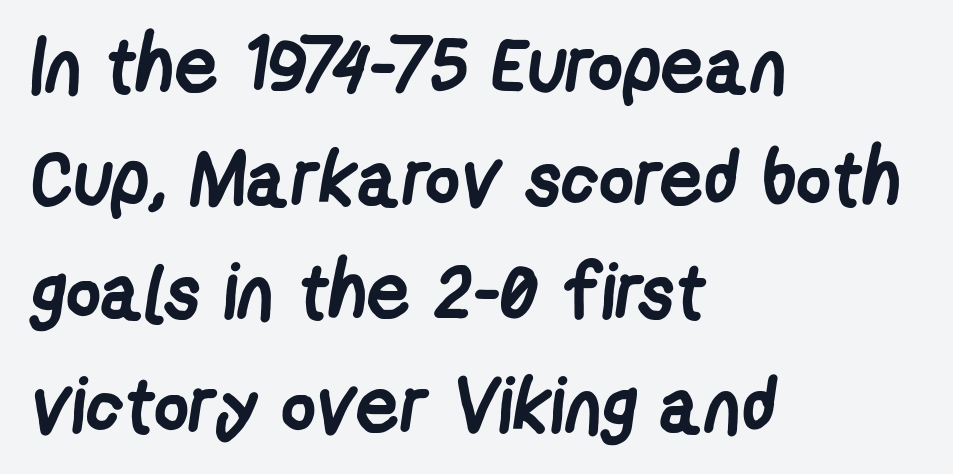
Beneath every word, the page is bare. Font category for this specimen: sans-serif. This rendering uses left alignment, leaving the right contour irregular. Default kerning and tracking; the words read as compact shapes. This sample has the flowing, uneven cadence of proportional lettering.
